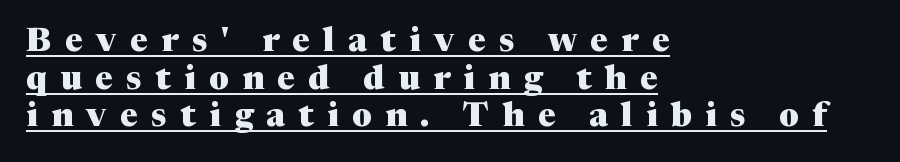
Notice how descenders almost collide with the ascenders below — that's tight leading. Unlike italic type, these characters show no tilt at all. Do the characters align in a grid? No, the font is proportional. Compared with undecorated copy, this sample adds a rule below the words. Observe the serifs anchoring each vertical stroke in this sample.
